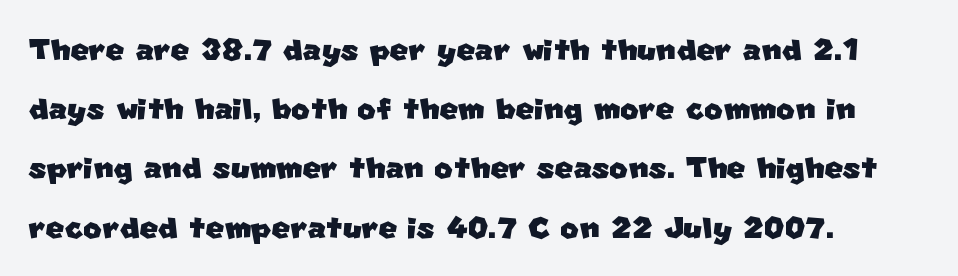
{"serif": "no", "width": "normal", "stroke_contrast": "low", "x_height": "large", "monospaced": "no", "underline": "no", "align": "left", "line_spacing": "normal", "line_spacing_ratio": 1.48, "letter_spacing": "normal", "letter_spacing_em": 0.0, "glyph_px": 40}
